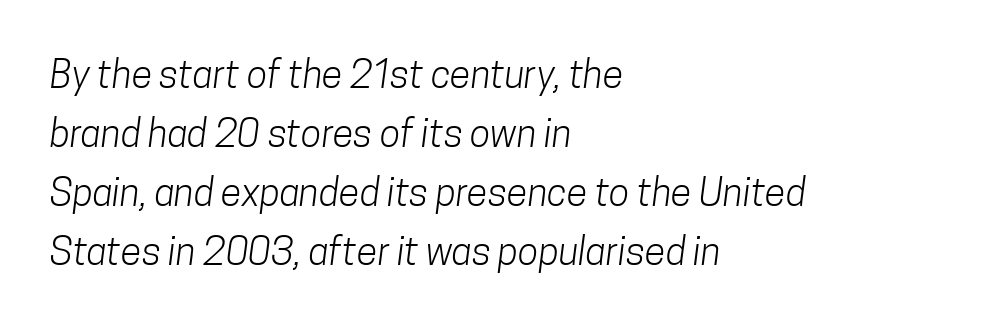
Q: Is the text bold? A: No.
Q: Is the typeface a serif or a sans-serif typeface? A: Sans-serif.
Q: Is the text underlined? A: No.
Q: How is the paragraph aligned? A: Left-aligned.
Q: Is the spacing between letters normal or unusually wide? A: Normal.
Q: Is the spacing between lines tight, normal or loose? A: Normal.
Q: Width (condensed, normal, or wide)? A: Condensed.
Q: Stroke contrast? A: Low.
Q: x-height? A: Medium.
Q: Monospaced? A: No.
